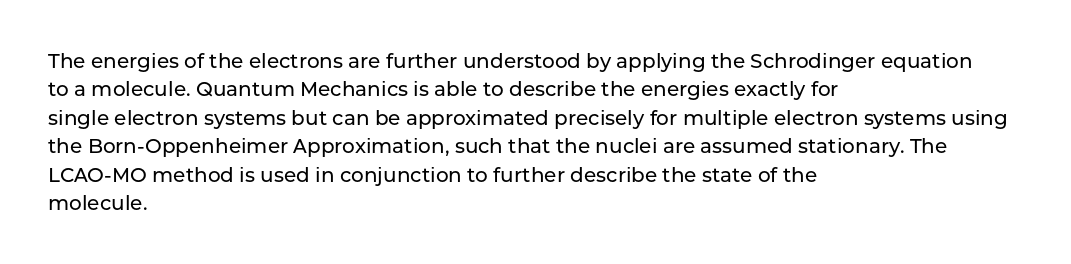
The image shows 20 px text type, upright; set left-aligned, normal line spacing (1.42x), normal letter spacing, not underlined.
